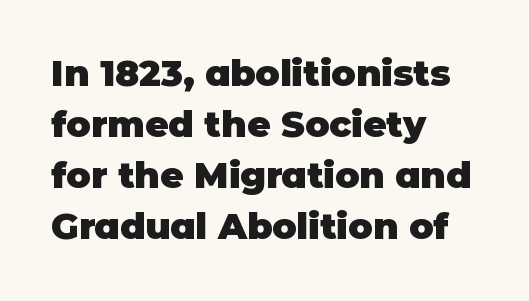
One-word summary of the alignment: left. The zone under the glyphs is completely vacant. Between one letter and the next there's only the usual sliver of space. In terms of posture, this sample is upright. The strokes are fattened all the way to bold.
